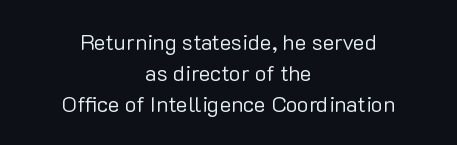
Q: Is the text bold? A: No.
Q: Is the text italic (slanted)? A: No, it is upright.
Q: Is the text underlined? A: No.
Q: How is the paragraph aligned? A: Centered.
Q: Is the spacing between letters normal or unusually wide? A: Normal.
Q: Is the spacing between lines tight, normal or loose? A: Normal.
